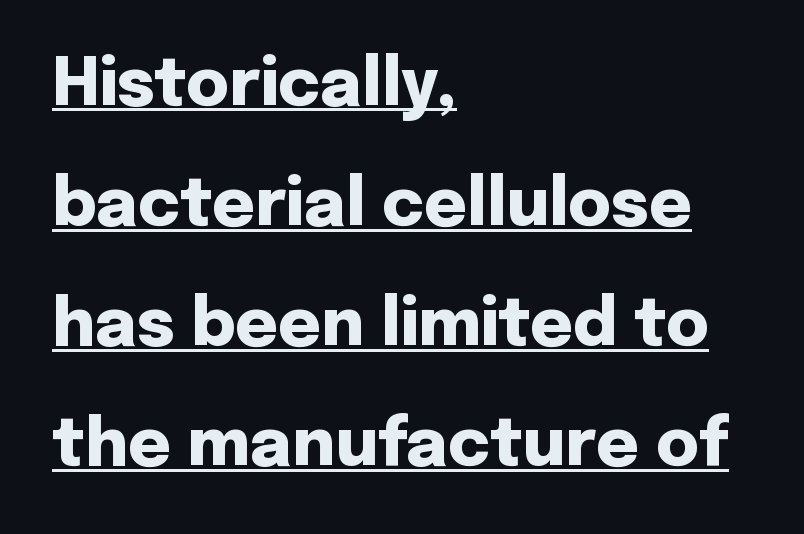
{"serif": "no", "italic": "no", "bold": "yes", "weight": "heavy", "width": "normal", "stroke_contrast": "low", "x_height": "medium", "monospaced": "no", "underline": "yes", "align": "left", "line_spacing_ratio": 1.82, "letter_spacing": "normal", "letter_spacing_em": 0.0, "glyph_px": 66}
